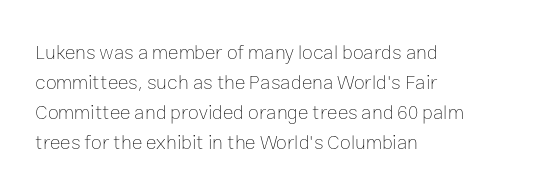
{"italic": "no", "bold": "no", "underline": "no", "align": "left", "line_spacing": "normal", "line_spacing_ratio": 1.5, "letter_spacing": "normal", "letter_spacing_em": 0.0, "glyph_px": 20}
